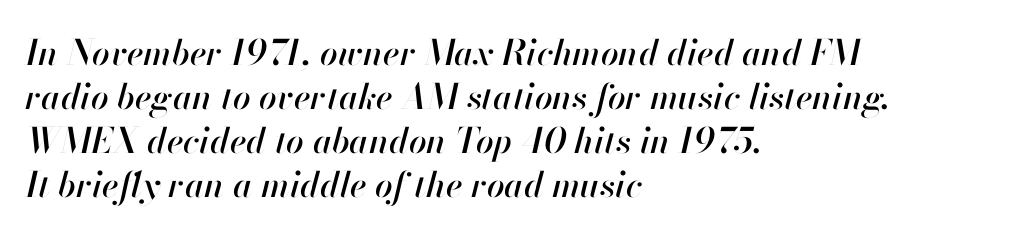
The image shows 35 px text type, italic (leaning right); set left-aligned, normal line spacing (1.26x), normal letter spacing, not underlined; high stroke contrast and a small x-height.
